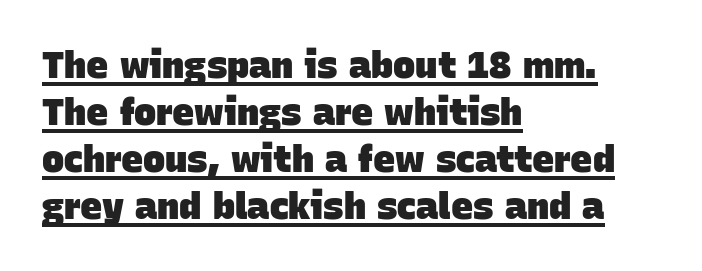
Look at the bottom of the vertical strokes: they stop flat, with no serifs. Heavy-handed strokes throughout: this text is bold. Emphasis is given by a line drawn under the lettering. The designer left line spacing at the default. The letters sit at their default tracking, neither squeezed nor spread.
